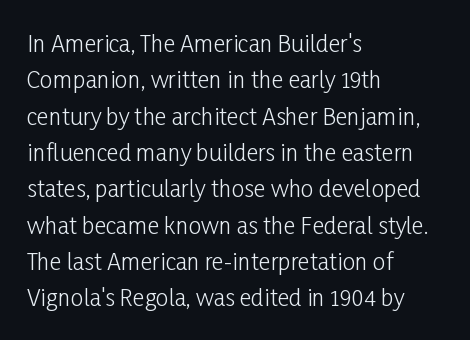
{"italic": "no", "bold": "no", "underline": "no", "align": "left", "line_spacing": "normal", "line_spacing_ratio": 1.58, "letter_spacing": "normal", "letter_spacing_em": 0.0, "glyph_px": 23}
